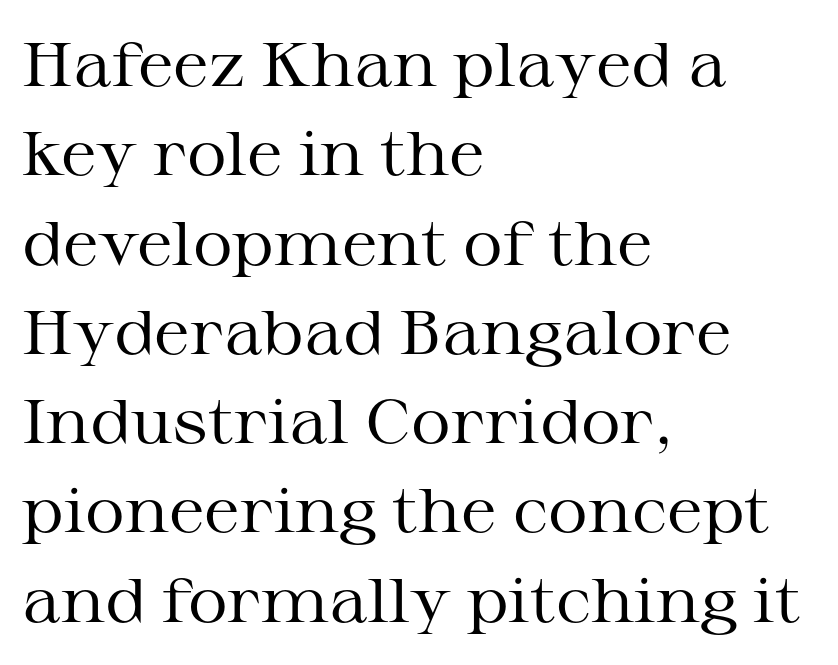
Caption: multi-line text, flush left, ragged right. The cut favours lightness, reaching ordinary text weight at its darkest. A typesetter would mark this as roman, not italic. The block of text has a typical density, with ordinary space between rows.
